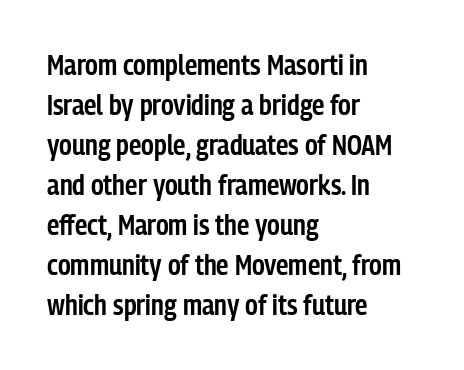
All the whitespace from short lines collects on the right. These lines carry some extra weight — a demibold, not a full bold. Only glyphs here, with clear space below each row. The rendering keeps characters at their native spacing. Vertical strokes here are truly vertical.
